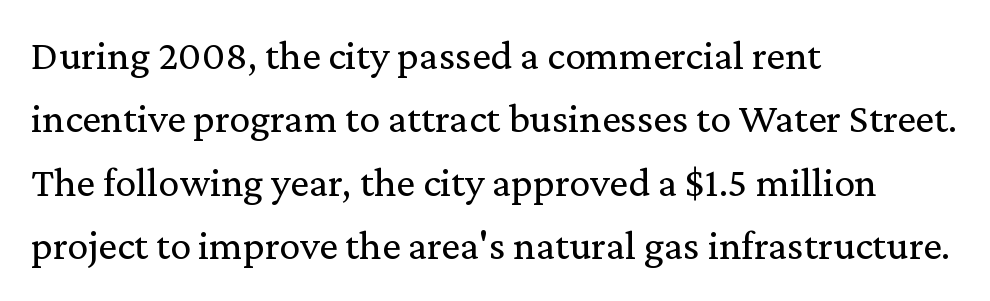
Students, note that the glyphs here touch the page at normal intervals. The lettering holds an erect, upright posture throughout. These lines stack with their left ends in a neat column. No extra ink here — the face is not bold. Regarding serifs, this sample has them. The rendering uses natural spacing where letterforms have individual widths.
